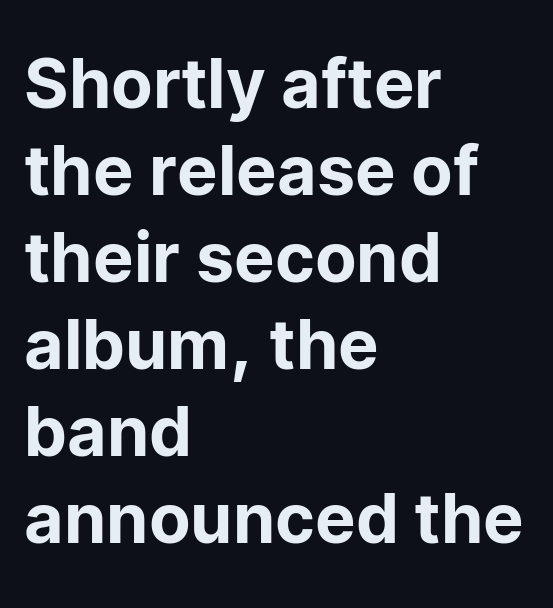
{"serif": "no", "italic": "no", "width": "normal", "stroke_contrast": "low", "x_height": "medium", "monospaced": "no", "underline": "no", "align": "left", "line_spacing": "normal", "line_spacing_ratio": 1.28, "letter_spacing": "normal", "letter_spacing_em": 0.0, "glyph_px": 68}
